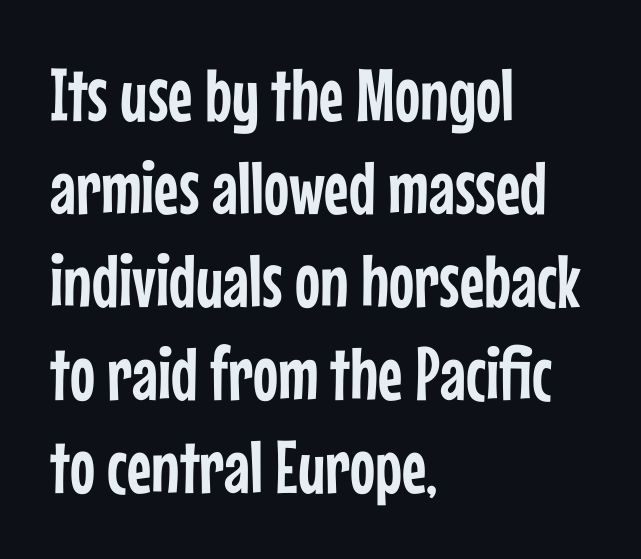
The image shows 75 px condensed sans-serif type, upright; set left-aligned, line spacing 1.24x, normal letter spacing, not underlined; low stroke contrast and a medium x-height.
